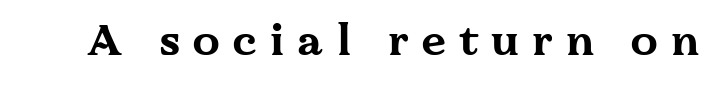
{"serif": "yes", "italic": "no", "bold": "yes", "weight": "bold", "width": "wide", "stroke_contrast": "medium", "x_height": "medium", "monospaced": "no", "underline": "no", "letter_spacing": "wide", "letter_spacing_em": 0.31, "glyph_px": 43}
